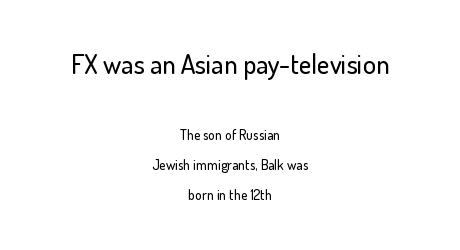
{"italic": "no", "underline": "no", "align": "center", "line_spacing": "loose", "line_spacing_ratio": 2.13, "letter_spacing": "normal", "letter_spacing_em": 0.0, "larger_block": "first", "size_ratio": 1.93, "glyph_px": 27}
